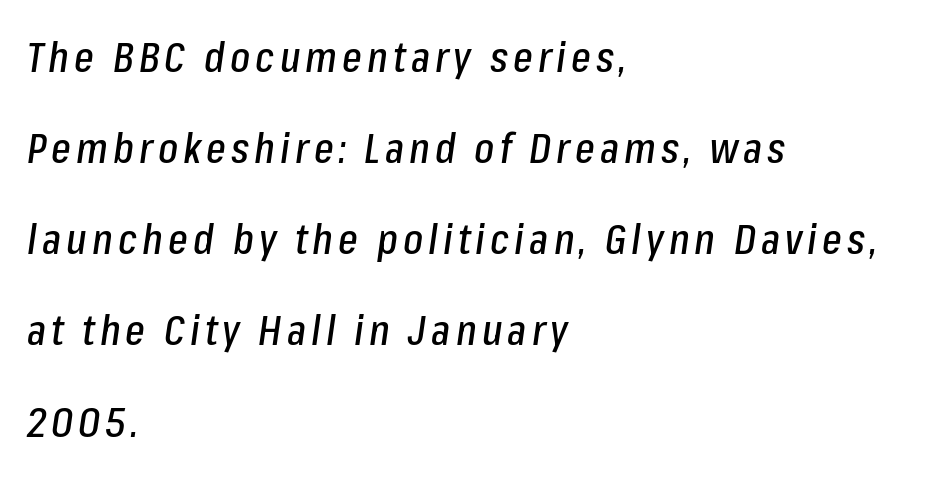
{"italic": "yes", "lean": "right", "slant_degrees": 8, "width": "condensed", "stroke_contrast": "low", "x_height": "medium", "monospaced": "no", "underline": "no", "align": "left", "line_spacing": "loose", "line_spacing_ratio": 2.17, "glyph_px": 42}
